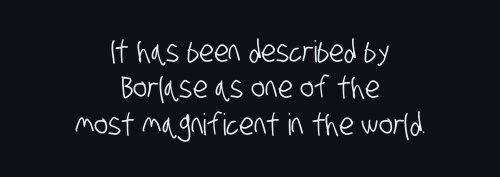
The image shows 30 px condensed sans-serif type; set centered, line spacing 1.21x, normal letter spacing, not underlined; low stroke contrast and a large x-height.
